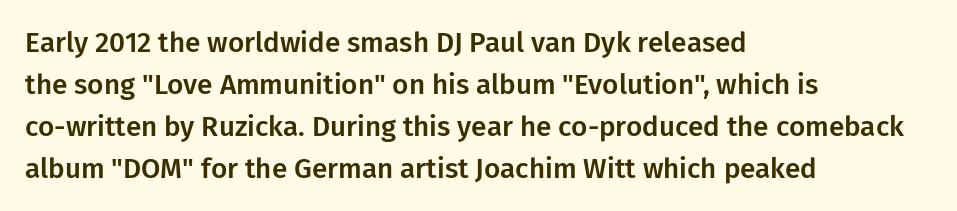
The image shows 28 px sans-serif type, upright; set left-aligned, normal line spacing (1.5x), normal letter spacing, not underlined; low stroke contrast and a medium x-height.
